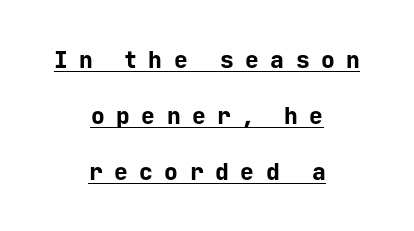
{"italic": "no", "bold": "yes", "underline": "yes", "align": "center", "line_spacing": "loose", "line_spacing_ratio": 2.43, "letter_spacing": "wide", "letter_spacing_em": 0.5, "glyph_px": 23}
